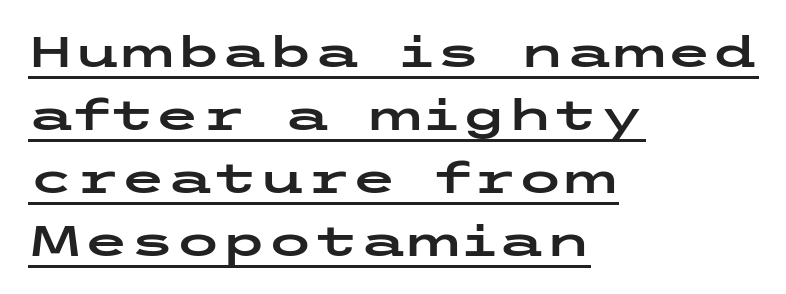
The image shows 42 px wide sans-serif type, upright; set left-aligned, normal line spacing (1.5x), normal letter spacing, underlined; low stroke contrast and a medium x-height.
